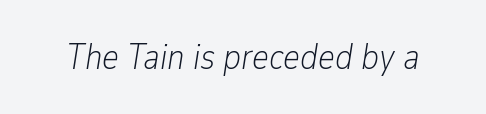
The space beneath each line is pristine and unruled. The letters advance in unequal steps, a hallmark of proportional type. The type is set solid horizontally, with unmodified tracking. Does the lettering tilt? It does — this is italic. This is not heavy type; no bold has been used.
